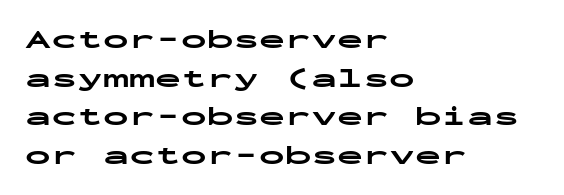
Leading: standard. Glyph-to-glyph distance matches everyday printed text. The face used here has the dense, thick strokes of a bold. These lines stack with their left ends in a neat column.
